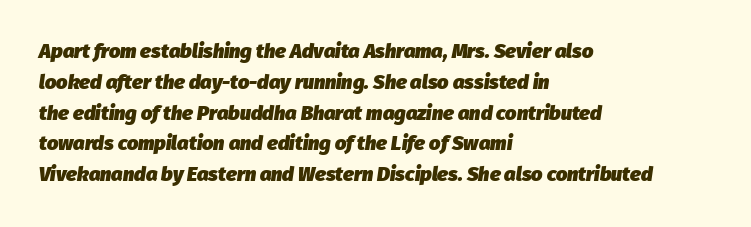
{"italic": "yes", "lean": "right", "slant_degrees": 8, "bold": "yes", "underline": "no", "align": "left", "line_spacing": "normal", "line_spacing_ratio": 1.54, "letter_spacing": "normal", "letter_spacing_em": 0.0, "glyph_px": 20}
